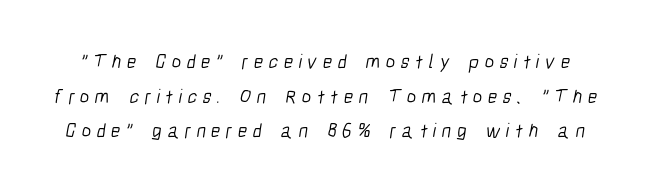
A quiet, ordinary-to-light weight characterises the typeface. Tracking here is generous; glyphs stand well apart from one another. Rule under the text: the space is simply empty.
